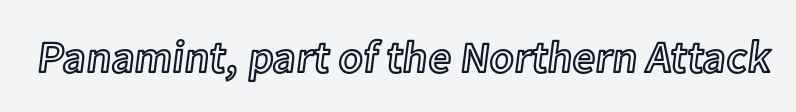
Default kerning and tracking; the words read as compact shapes. The passage shown is typed in a proportional face where columns would drift. This rendering features lettering with no underline.
